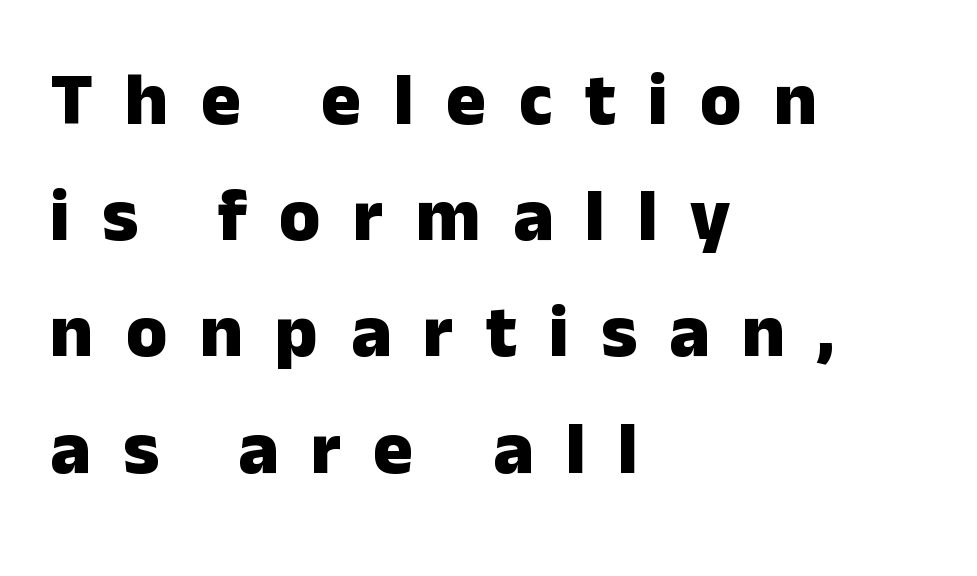
{"serif": "no", "italic": "no", "bold": "yes", "weight": "heavy", "width": "normal", "stroke_contrast": "low", "x_height": "medium", "monospaced": "no", "underline": "no", "align": "left", "line_spacing": "normal", "line_spacing_ratio": 1.55, "letter_spacing": "wide", "letter_spacing_em": 0.43, "glyph_px": 75}
